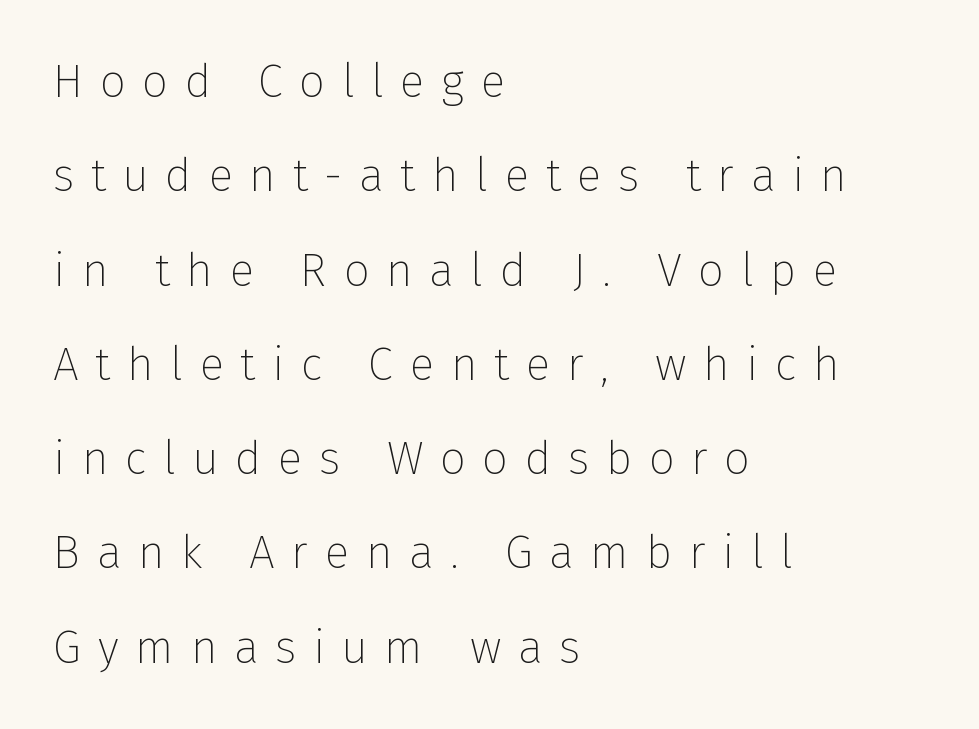
Q: Is the text bold? A: No.
Q: Is the text italic (slanted)? A: No, it is upright.
Q: Is the typeface a serif or a sans-serif typeface? A: Sans-serif.
Q: Is the text underlined? A: No.
Q: How is the paragraph aligned? A: Left-aligned.
Q: Is the spacing between letters normal or unusually wide? A: Unusually wide.
Q: Is the spacing between lines tight, normal or loose? A: Loose.
Q: Width (condensed, normal, or wide)? A: Normal.
Q: Stroke contrast? A: Low.
Q: x-height? A: Medium.
Q: Monospaced? A: No.
